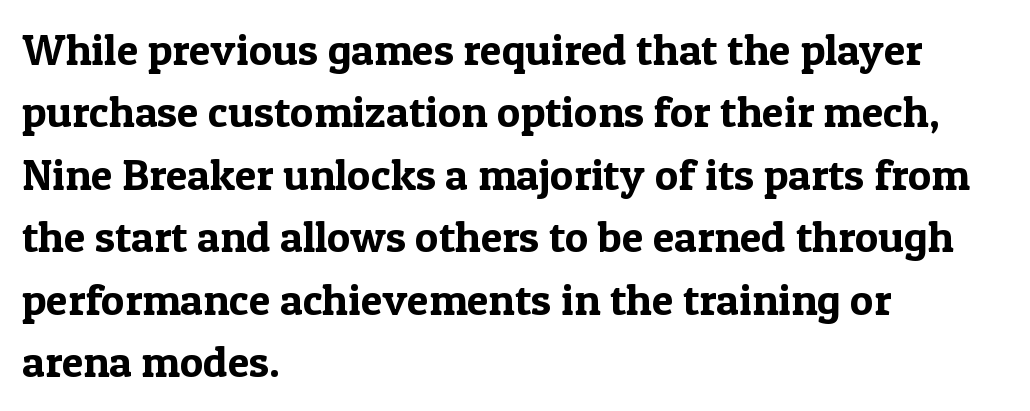
Q: Is the text italic (slanted)? A: No, it is upright.
Q: Is the typeface a serif or a sans-serif typeface? A: Serif.
Q: Is the text underlined? A: No.
Q: How is the paragraph aligned? A: Left-aligned.
Q: Is the spacing between letters normal or unusually wide? A: Normal.
Q: Is the spacing between lines tight, normal or loose? A: Normal.
Q: Width (condensed, normal, or wide)? A: Normal.
Q: x-height? A: Medium.
Q: Monospaced? A: No.
